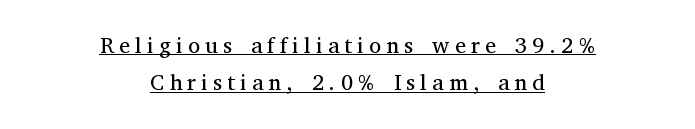
Q: Is the text bold? A: No.
Q: Is the text italic (slanted)? A: No, it is upright.
Q: Is the text underlined? A: Yes.
Q: How is the paragraph aligned? A: Centered.
Q: Is the spacing between letters normal or unusually wide? A: Unusually wide.
Q: Is the spacing between lines tight, normal or loose? A: Normal.
